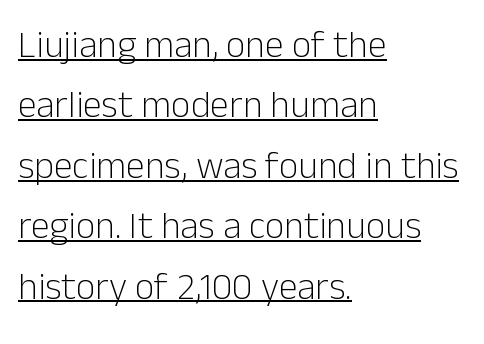
Q: Is the text bold? A: No.
Q: Is the text italic (slanted)? A: No, it is upright.
Q: Is the typeface a serif or a sans-serif typeface? A: Sans-serif.
Q: Is the text underlined? A: Yes.
Q: How is the paragraph aligned? A: Left-aligned.
Q: Is the spacing between letters normal or unusually wide? A: Normal.
Q: Is the spacing between lines tight, normal or loose? A: Normal.
Q: Width (condensed, normal, or wide)? A: Normal.
Q: Stroke contrast? A: Low.
Q: x-height? A: Medium.
Q: Monospaced? A: No.
